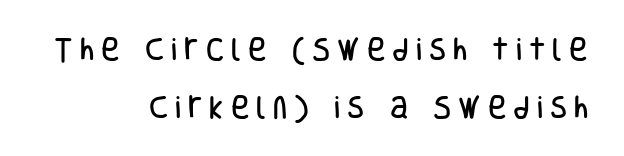
How are the letters spaced? Widely, with obvious added tracking. Is there any slant? The stems are plumb. The paragraph shown leans on its right margin. Successive baselines arrive slowly, with a big drop between each. Only glyphs here, with clear space below each row.
